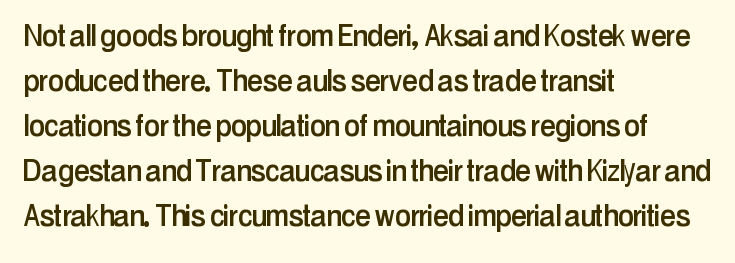
Q: Is the text italic (slanted)? A: No, it is upright.
Q: Is the typeface a serif or a sans-serif typeface? A: Sans-serif.
Q: Is the text underlined? A: No.
Q: How is the paragraph aligned? A: Left-aligned.
Q: Is the spacing between letters normal or unusually wide? A: Normal.
Q: Is the spacing between lines tight, normal or loose? A: Normal.
Q: Width (condensed, normal, or wide)? A: Condensed.
Q: Stroke contrast? A: Low.
Q: x-height? A: Medium.
Q: Monospaced? A: No.
